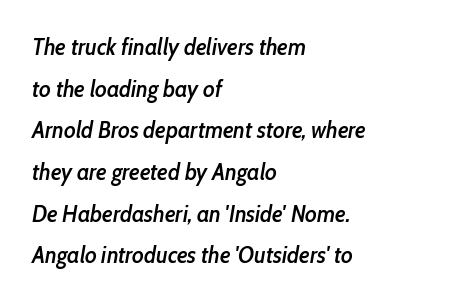
The letters sit at their default tracking, neither squeezed nor spread. Stroke thickness is moderately raised; the sample reads as semibold. Type without underlining. Style check: oblique. Line starts are locked; line ends wander.
